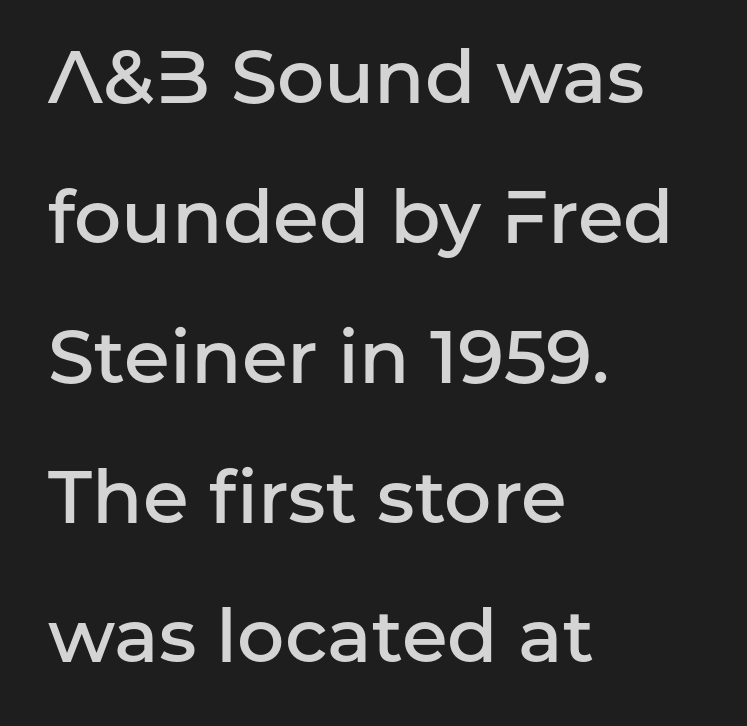
Short and long lines alike share a common starting point at left. This is the in-between weight designers call semibold or demi. The area under the type is left untouched. The text was rendered using a sans face with plain stroke endings. The specimen reads as upright at a glance. Compared with typical body copy, the letter spacing here is the same.
